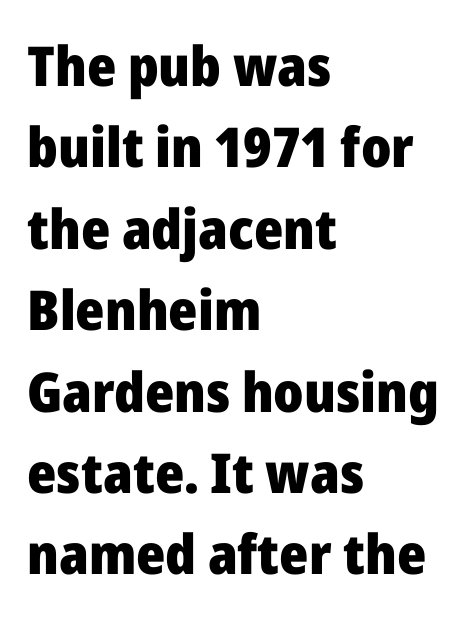
{"serif": "no", "italic": "no", "bold": "yes", "weight": "heavy", "width": "normal", "stroke_contrast": "low", "x_height": "medium", "monospaced": "no", "underline": "no", "align": "left", "line_spacing": "normal", "line_spacing_ratio": 1.48, "letter_spacing": "normal", "letter_spacing_em": 0.0, "glyph_px": 55}
